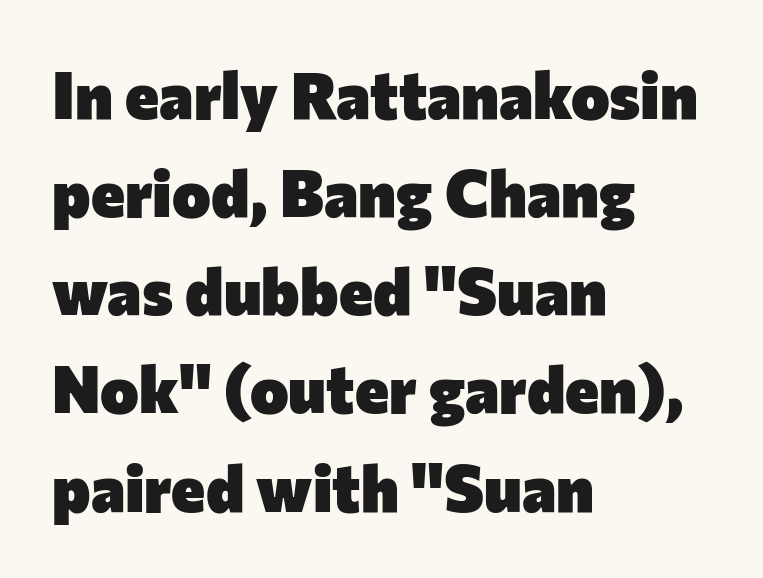
Font category for this specimen: sans-serif. Chunky letters — that's bold for sure. How are the letters spaced? Ordinarily, with no added tracking. Honestly, there is no underline to notice here at all. Do the characters align in a grid? No, the font is proportional.
